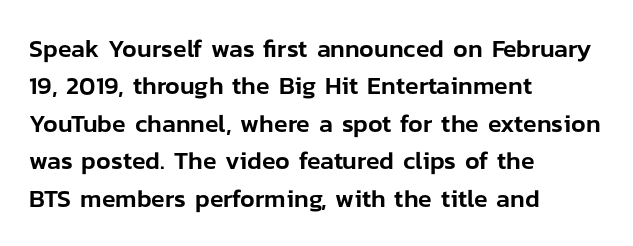
Q: Is the text italic (slanted)? A: No, it is upright.
Q: Is the text underlined? A: No.
Q: How is the paragraph aligned? A: Left-aligned.
Q: Is the spacing between letters normal or unusually wide? A: Normal.
Q: Is the spacing between lines tight, normal or loose? A: Normal.
